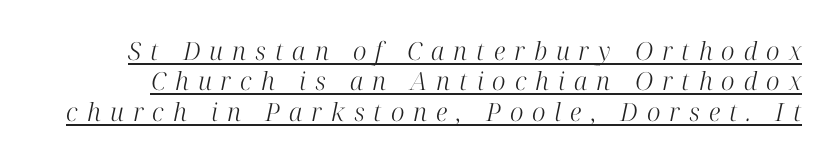
Q: Is the text bold? A: No.
Q: Is the text italic (slanted)? A: Yes, it leans right by about 12 degrees.
Q: Is the text underlined? A: Yes.
Q: Is the spacing between letters normal or unusually wide? A: Unusually wide.
